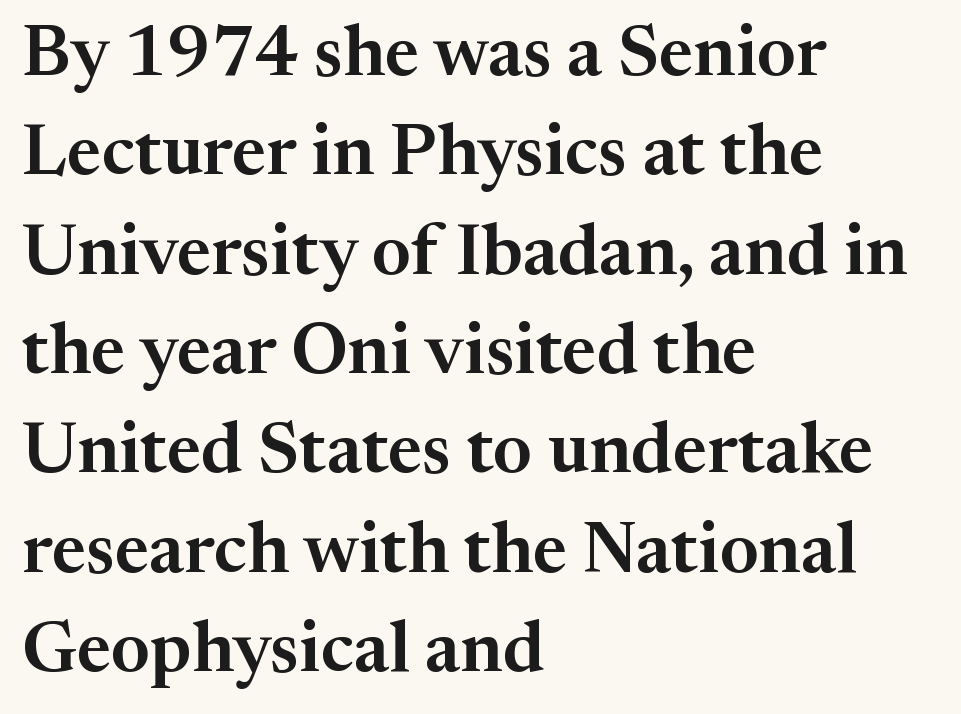
The image shows 72 px serif type, upright; set left-aligned, normal line spacing (1.38x), normal letter spacing, not underlined; medium stroke contrast and a medium x-height.
